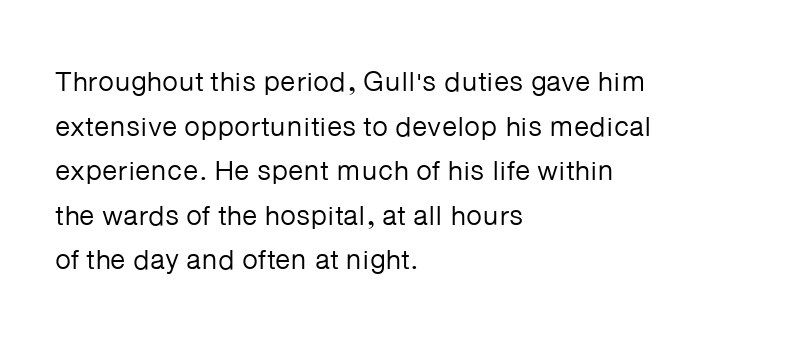
Q: Is the text bold? A: No.
Q: Is the text italic (slanted)? A: No, it is upright.
Q: Is the typeface a serif or a sans-serif typeface? A: Sans-serif.
Q: Is the text underlined? A: No.
Q: How is the paragraph aligned? A: Left-aligned.
Q: Is the spacing between letters normal or unusually wide? A: Normal.
Q: Is the spacing between lines tight, normal or loose? A: Normal.
Q: Width (condensed, normal, or wide)? A: Normal.
Q: Stroke contrast? A: Low.
Q: x-height? A: Medium.
Q: Monospaced? A: No.
